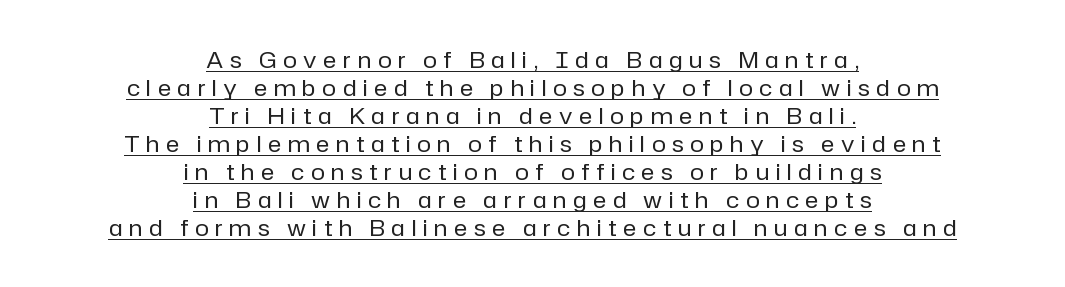
Q: Is the text bold? A: No.
Q: Is the text italic (slanted)? A: No, it is upright.
Q: Is the text underlined? A: Yes.
Q: How is the paragraph aligned? A: Centered.
Q: Is the spacing between letters normal or unusually wide? A: Unusually wide.
